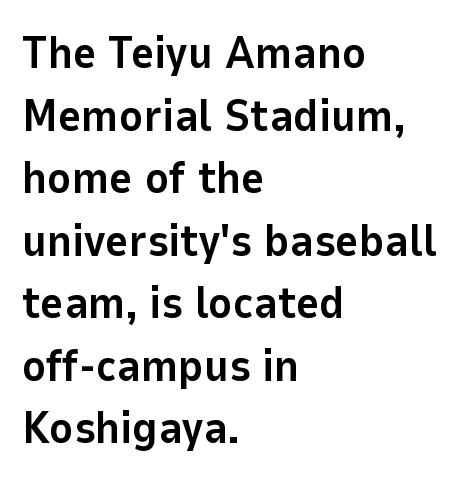
{"serif": "no", "italic": "no", "bold": "yes", "weight": "bold", "width": "normal", "stroke_contrast": "low", "x_height": "medium", "monospaced": "no", "underline": "no", "align": "left", "line_spacing": "normal", "line_spacing_ratio": 1.39, "letter_spacing": "normal", "letter_spacing_em": 0.0, "glyph_px": 45}
